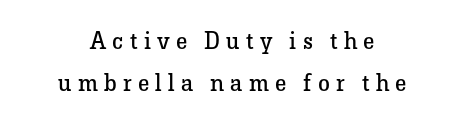
Glyph-to-glyph distance is far greater than everyday printed text. Check under the words: just untouched page. Caption: face not bold, strokes unweighted. One-word summary of the alignment: center. Tall strokes in this sample are plumb rather than angled.
